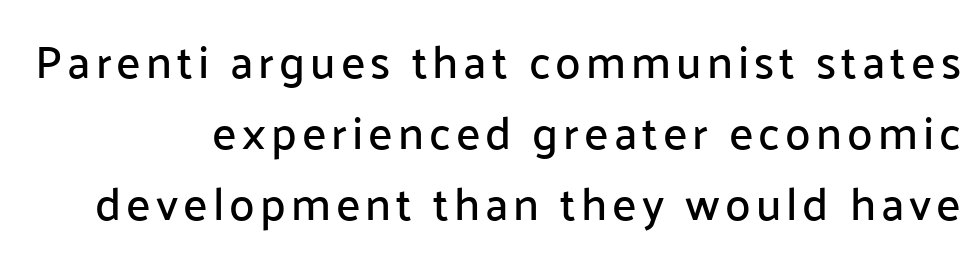
The image shows 46 px sans-serif type, upright; set normal line spacing (1.54x), not underlined; low stroke contrast and a medium x-height.
